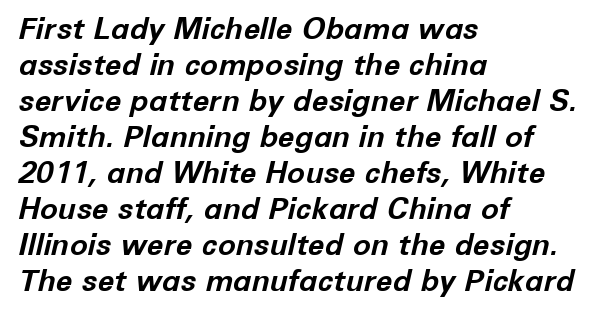
The image shows 30 px bold type, italic (leaning right); set left-aligned, line spacing 1.2x, normal letter spacing, not underlined; low stroke contrast and a medium x-height.
